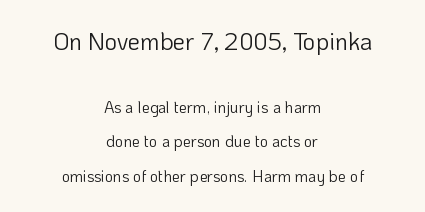
{"italic": "no", "bold": "no", "underline": "no", "align": "center", "line_spacing": "loose", "line_spacing_ratio": 2.18, "letter_spacing": "normal", "letter_spacing_em": 0.0, "larger_block": "first", "size_ratio": 1.5, "glyph_px": 24}
